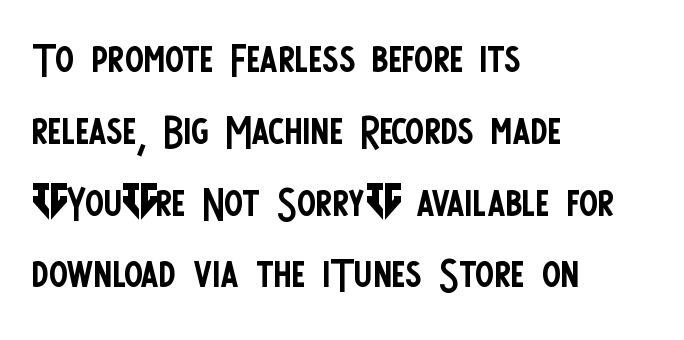
Q: Is the text bold? A: No.
Q: Is the text italic (slanted)? A: No, it is upright.
Q: Is the typeface a serif or a sans-serif typeface? A: Sans-serif.
Q: Is the text underlined? A: No.
Q: How is the paragraph aligned? A: Left-aligned.
Q: Is the spacing between letters normal or unusually wide? A: Normal.
Q: Is the spacing between lines tight, normal or loose? A: Normal.
Q: Width (condensed, normal, or wide)? A: Condensed.
Q: Stroke contrast? A: Low.
Q: x-height? A: Large.
Q: Monospaced? A: No.
